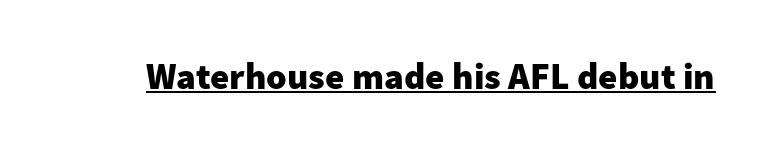
The image shows 37 px heavy sans-serif type, upright; set normal letter spacing, underlined; low stroke contrast and a medium x-height.
